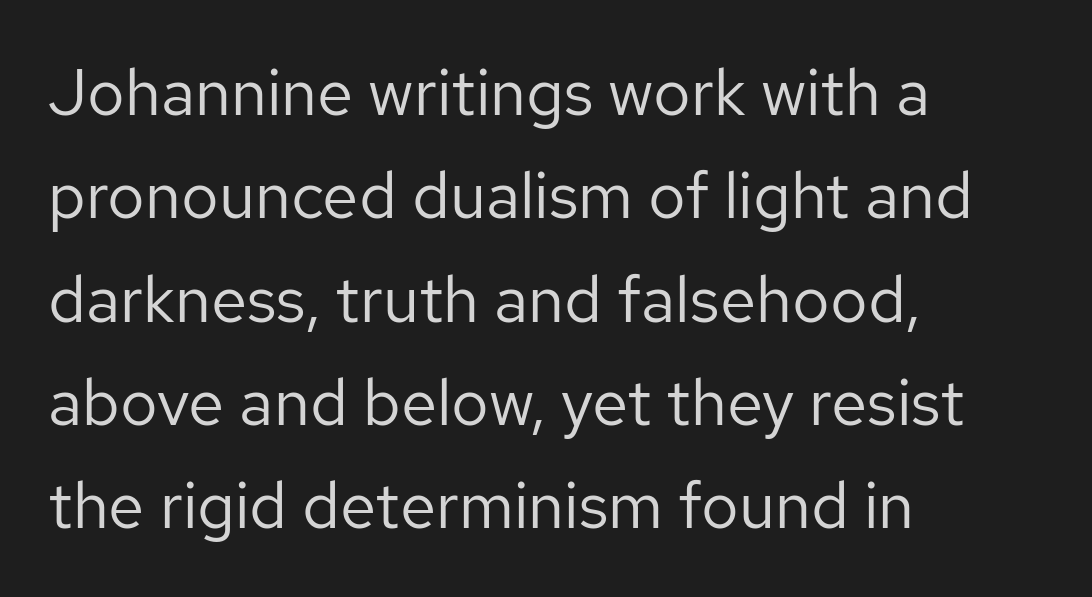
{"serif": "no", "italic": "no", "bold": "no", "weight": "regular", "width": "normal", "stroke_contrast": "low", "x_height": "medium", "monospaced": "no", "underline": "no", "align": "left", "line_spacing": "normal", "line_spacing_ratio": 1.59, "letter_spacing": "normal", "letter_spacing_em": 0.0, "glyph_px": 65}
